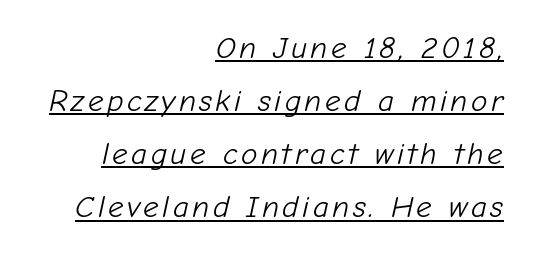
The image shows 31 px light type, italic (leaning right); set right-aligned, line spacing 1.71x, underlined; low stroke contrast and a medium x-height.
